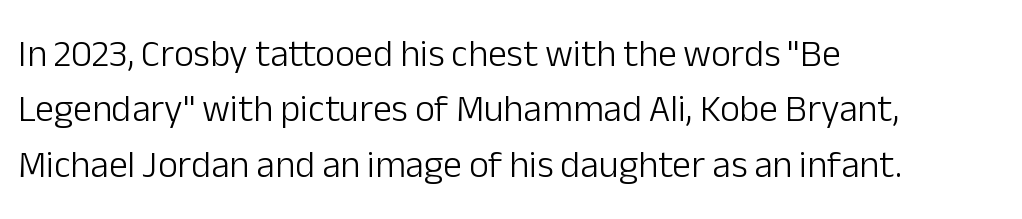
Q: Is the text bold? A: No.
Q: Is the text italic (slanted)? A: No, it is upright.
Q: Is the typeface a serif or a sans-serif typeface? A: Sans-serif.
Q: Is the text underlined? A: No.
Q: How is the paragraph aligned? A: Left-aligned.
Q: Is the spacing between letters normal or unusually wide? A: Normal.
Q: Is the spacing between lines tight, normal or loose? A: Normal.
Q: Width (condensed, normal, or wide)? A: Normal.
Q: Stroke contrast? A: Low.
Q: x-height? A: Medium.
Q: Monospaced? A: No.
